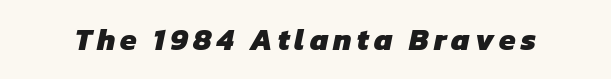
Q: Is the text bold? A: Yes.
Q: Is the typeface a serif or a sans-serif typeface? A: Sans-serif.
Q: Is the text underlined? A: No.
Q: Width (condensed, normal, or wide)? A: Normal.
Q: Stroke contrast? A: Low.
Q: x-height? A: Medium.
Q: Monospaced? A: No.
